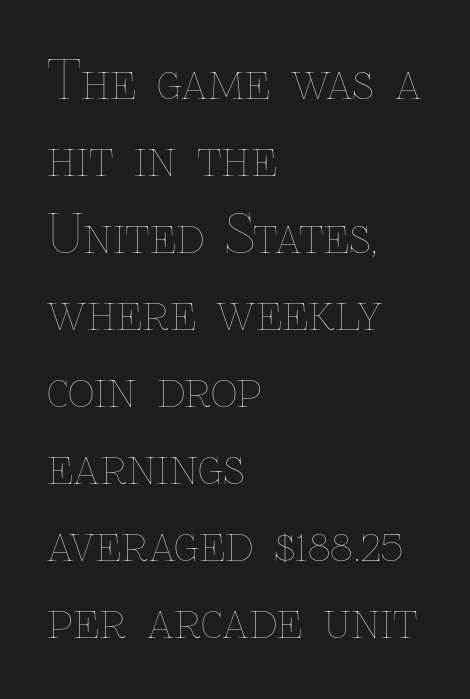
Q: Is the text bold? A: No.
Q: Is the text italic (slanted)? A: No, it is upright.
Q: Is the text underlined? A: No.
Q: How is the paragraph aligned? A: Left-aligned.
Q: Is the spacing between letters normal or unusually wide? A: Normal.
Q: Is the spacing between lines tight, normal or loose? A: Normal.
Q: Width (condensed, normal, or wide)? A: Normal.
Q: Stroke contrast? A: Low.
Q: x-height? A: Medium.
Q: Monospaced? A: No.
